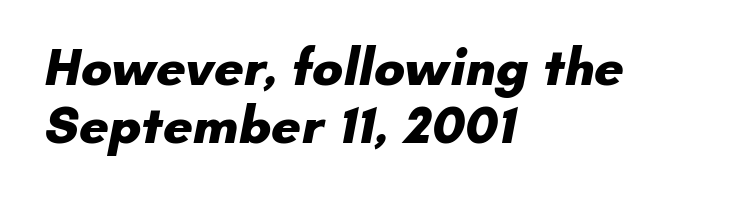
Q: Is the text bold? A: Yes.
Q: Is the typeface a serif or a sans-serif typeface? A: Sans-serif.
Q: Is the text underlined? A: No.
Q: How is the paragraph aligned? A: Left-aligned.
Q: Is the spacing between letters normal or unusually wide? A: Normal.
Q: Is the spacing between lines tight, normal or loose? A: Tight.
Q: Width (condensed, normal, or wide)? A: Normal.
Q: Stroke contrast? A: Low.
Q: x-height? A: Small.
Q: Monospaced? A: No.
